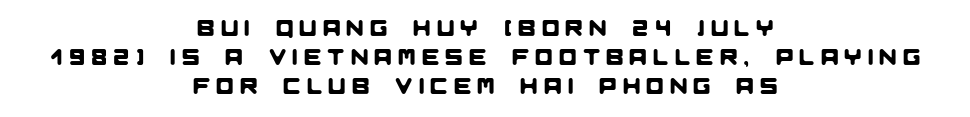
Q: Is the text underlined? A: No.
Q: How is the paragraph aligned? A: Centered.
Q: Is the spacing between letters normal or unusually wide? A: Unusually wide.
Q: Is the spacing between lines tight, normal or loose? A: Normal.
